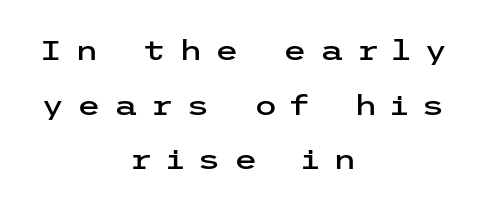
Unmarked baselines from the first word to the last. The face used here is rendered with a markedly widened letterfit. Horizontal bands of white between lines are thick stripes. The paragraph shown floats in the horizontal middle. Italic: no, the glyphs are upright roman.
